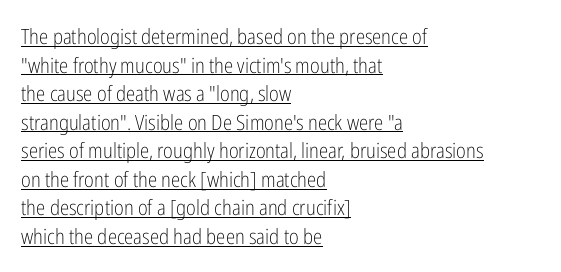
Every word sits above its own underline. A light-to-regular cut is what we see here. Words appear dense and cohesive because spacing is normal. This is the regular roman posture of the typeface.
